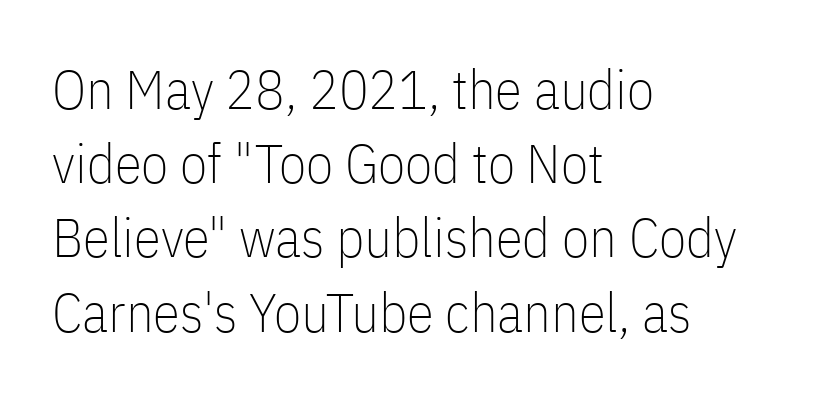
Summary of weight: not heavy and not bold. The compositor pushed each line to the left boundary. These lines are rendered in a variable-pitch font. Type style note: lacks serifs.
